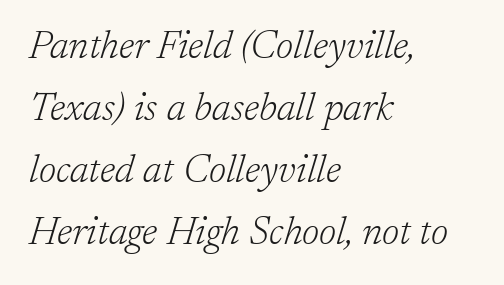
{"serif": "yes", "italic": "yes", "lean": "right", "slant_degrees": 17, "bold": "no", "weight": "light", "width": "normal", "stroke_contrast": "low", "x_height": "medium", "monospaced": "no", "underline": "no", "align": "left", "line_spacing": "normal", "line_spacing_ratio": 1.59, "letter_spacing": "normal", "letter_spacing_em": 0.0, "glyph_px": 39}
